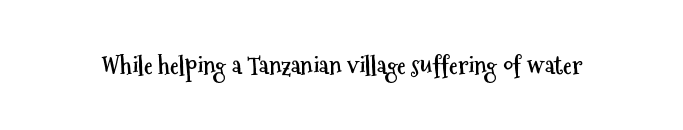
{"italic": "no", "bold": "yes", "underline": "no", "letter_spacing": "normal", "letter_spacing_em": 0.0, "glyph_px": 25}
